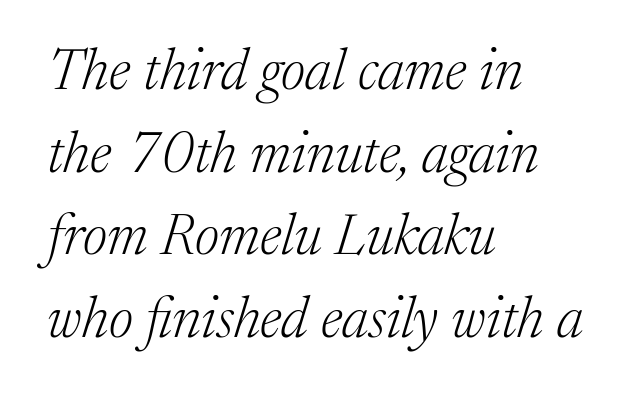
{"serif": "yes", "italic": "yes", "lean": "right", "slant_degrees": 17, "bold": "no", "weight": "light", "width": "normal", "stroke_contrast": "medium", "x_height": "medium", "monospaced": "no", "underline": "no", "align": "left", "line_spacing": "normal", "line_spacing_ratio": 1.45, "letter_spacing": "normal", "letter_spacing_em": 0.0, "glyph_px": 57}
